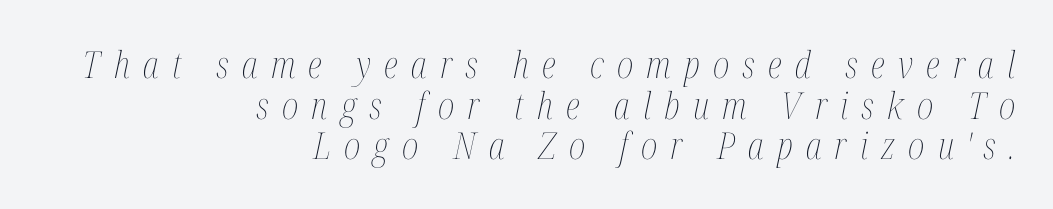
The image shows 37 px thin, condensed type, italic (leaning right); set right-aligned, tight line spacing (1.1x), unusually wide letter spacing (+0.36 em), not underlined; medium stroke contrast and a medium x-height.
